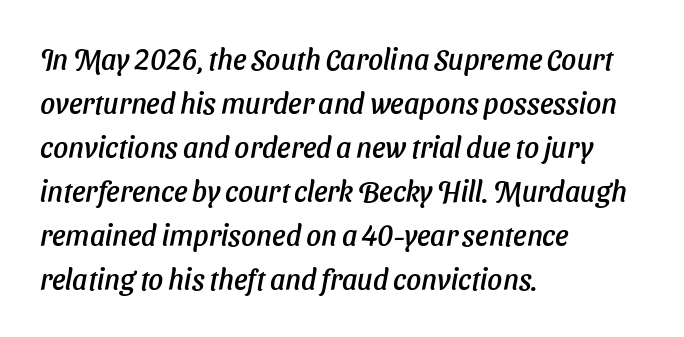
{"italic": "yes", "lean": "right", "slant_degrees": 11, "width": "normal", "stroke_contrast": "low", "x_height": "medium", "monospaced": "no", "underline": "no", "align": "left", "line_spacing": "normal", "line_spacing_ratio": 1.52, "letter_spacing": "normal", "letter_spacing_em": 0.0, "glyph_px": 29}
